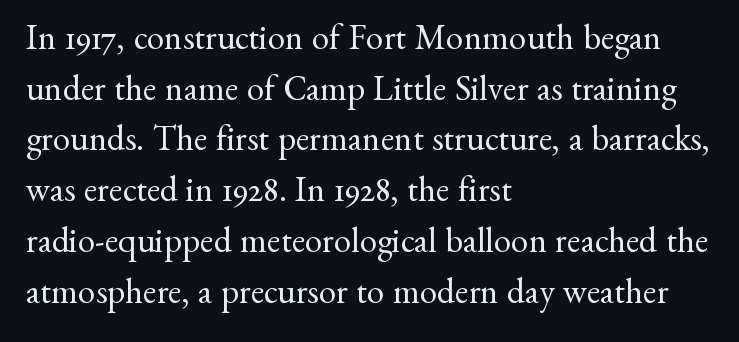
The image shows 35 px regular-weight serif type, upright; set left-aligned, normal line spacing (1.45x), normal letter spacing, not underlined; medium stroke contrast and a small x-height.
